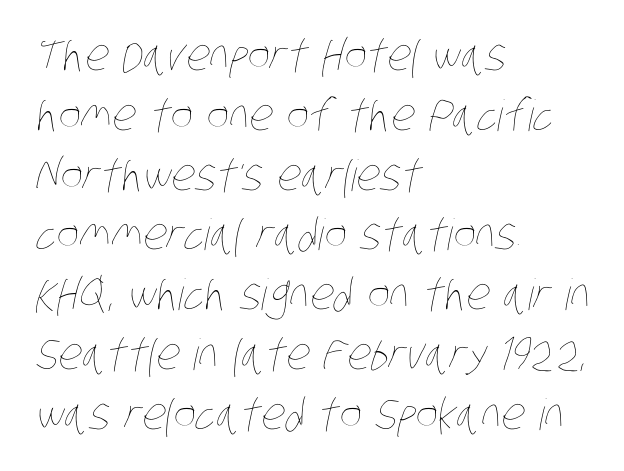
Q: Is the text bold? A: No.
Q: Is the text underlined? A: No.
Q: How is the paragraph aligned? A: Left-aligned.
Q: Is the spacing between letters normal or unusually wide? A: Normal.
Q: Is the spacing between lines tight, normal or loose? A: Normal.
Q: Width (condensed, normal, or wide)? A: Condensed.
Q: Stroke contrast? A: Low.
Q: x-height? A: Large.
Q: Monospaced? A: No.
